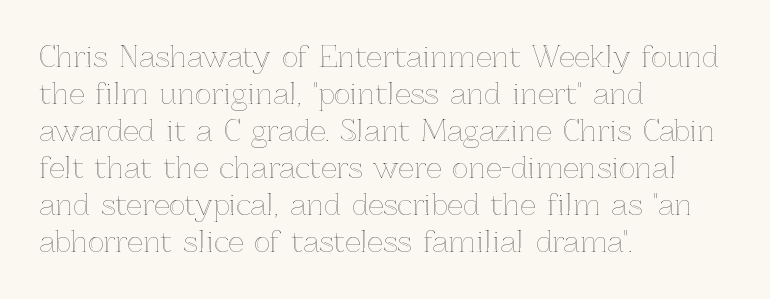
{"italic": "no", "width": "normal", "x_height": "medium", "monospaced": "no", "underline": "no", "align": "left", "line_spacing": "normal", "line_spacing_ratio": 1.32, "letter_spacing": "normal", "letter_spacing_em": 0.0, "glyph_px": 28}
